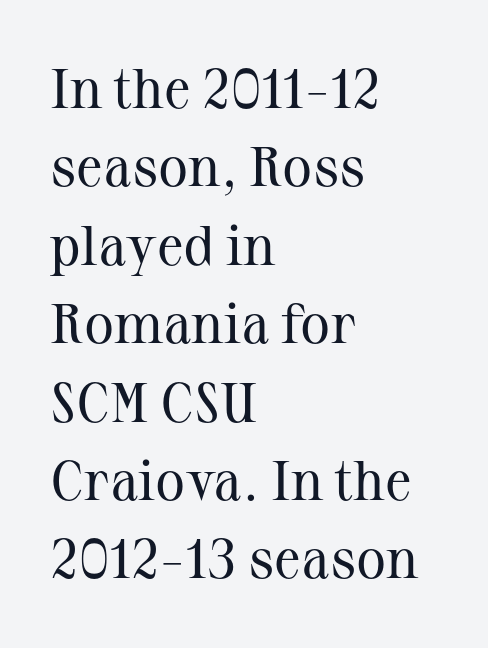
{"serif": "yes", "italic": "no", "bold": "no", "weight": "regular", "width": "normal", "stroke_contrast": "medium", "x_height": "medium", "monospaced": "no", "underline": "no", "align": "left", "line_spacing": "normal", "line_spacing_ratio": 1.4, "letter_spacing": "normal", "letter_spacing_em": 0.0, "glyph_px": 56}
